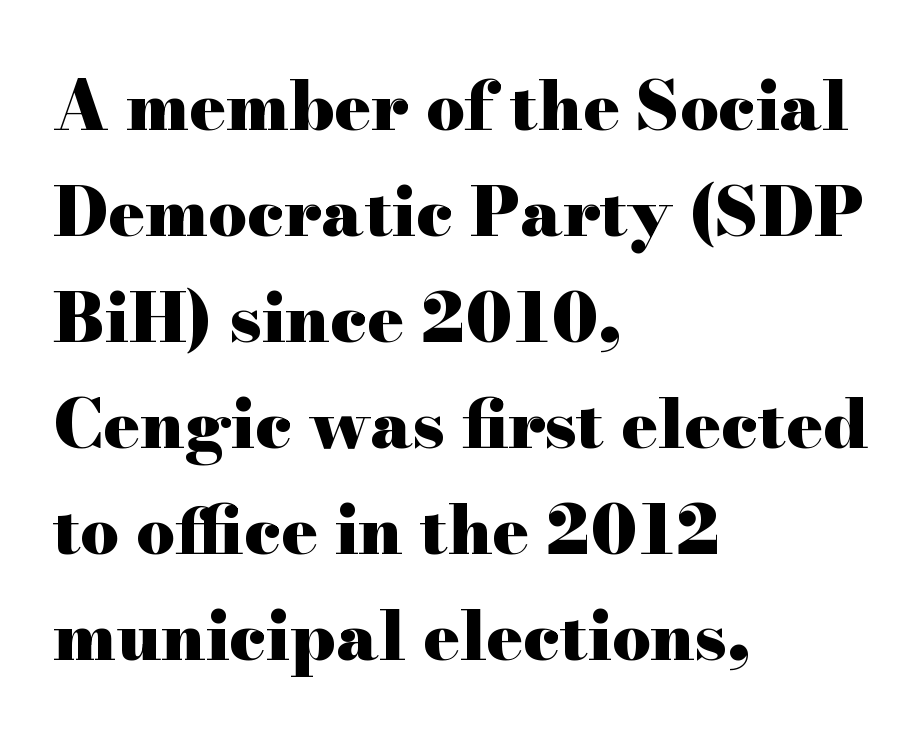
{"serif": "yes", "italic": "no", "bold": "yes", "weight": "heavy", "width": "wide", "stroke_contrast": "high", "x_height": "small", "monospaced": "no", "underline": "no", "align": "left", "line_spacing": "normal", "line_spacing_ratio": 1.56, "letter_spacing": "normal", "letter_spacing_em": 0.0, "glyph_px": 68}
